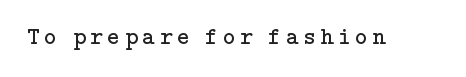
{"italic": "no", "bold": "no", "underline": "no", "letter_spacing": "wide", "letter_spacing_em": 0.2, "glyph_px": 24}
